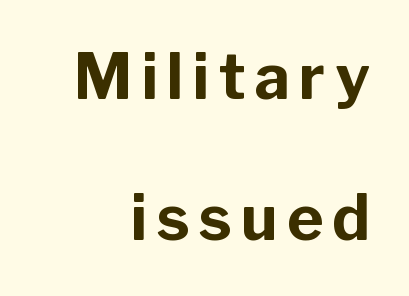
Spacing verdict: proportional, widths tailored to each character. Typeset ragged left — the right edge is the straight one. The specimen omits any rule beneath the text block's lines. Vertical spacing — loose. A dark, heavy texture on the line: the type is bold. The letters carry no serifs — their stems end cleanly without finishing strokes.
